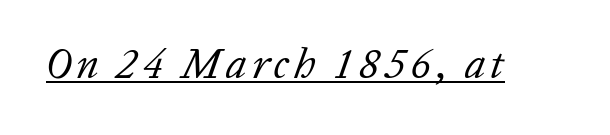
The image shows 42 px regular-weight type, italic (leaning right); set underlined; low stroke contrast and a medium x-height.
